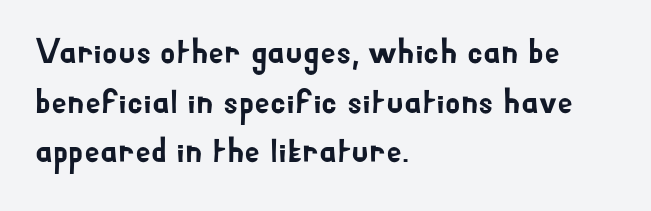
Q: Is the text italic (slanted)? A: No, it is upright.
Q: Is the typeface a serif or a sans-serif typeface? A: Sans-serif.
Q: Is the text underlined? A: No.
Q: How is the paragraph aligned? A: Left-aligned.
Q: Is the spacing between letters normal or unusually wide? A: Normal.
Q: Is the spacing between lines tight, normal or loose? A: Normal.
Q: Width (condensed, normal, or wide)? A: Normal.
Q: Stroke contrast? A: Low.
Q: x-height? A: Small.
Q: Monospaced? A: No.
